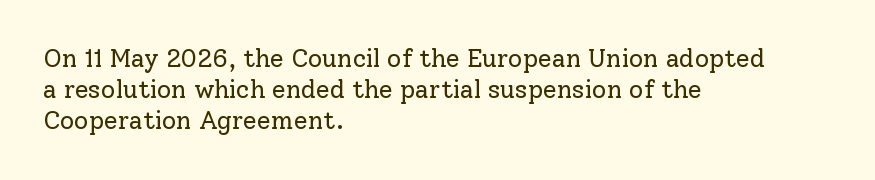
The image shows 25 px text type, upright; set left-aligned, normal line spacing (1.25x), normal letter spacing, not underlined.
